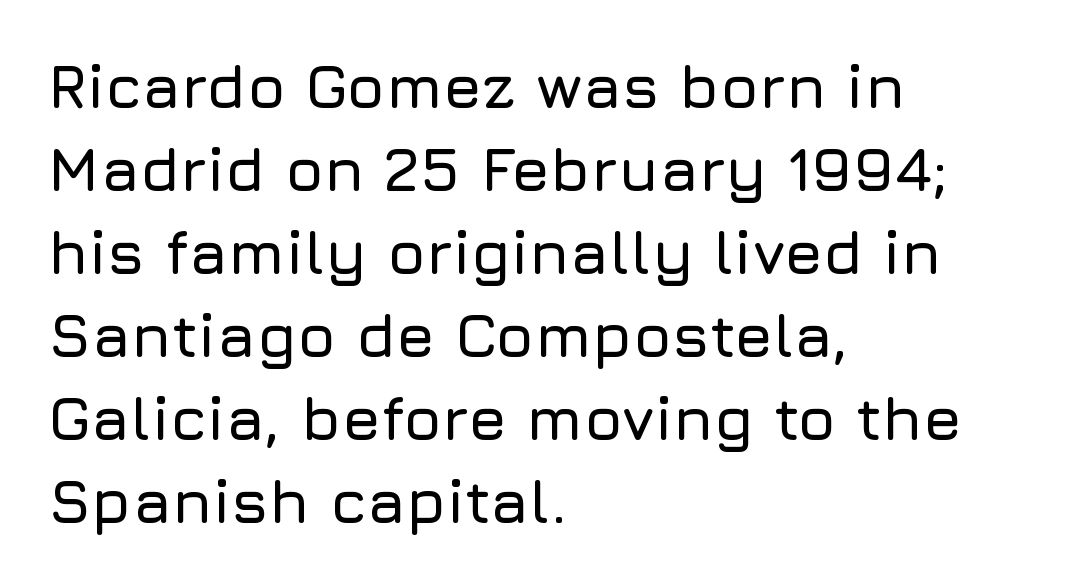
Honestly, there is no underline to notice here at all. The face used here is proportionally spaced, like ordinary book or web type. Regarding serifs, this sample does without them. The tracking reads as untouched default to a designer's eye.
